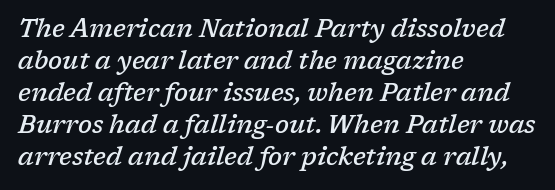
Q: Is the text bold? A: Semi-bold.
Q: Is the text italic (slanted)? A: Yes, it leans right by about 17 degrees.
Q: Is the text underlined? A: No.
Q: How is the paragraph aligned? A: Left-aligned.
Q: Is the spacing between letters normal or unusually wide? A: Normal.
Q: Is the spacing between lines tight, normal or loose? A: Normal.
